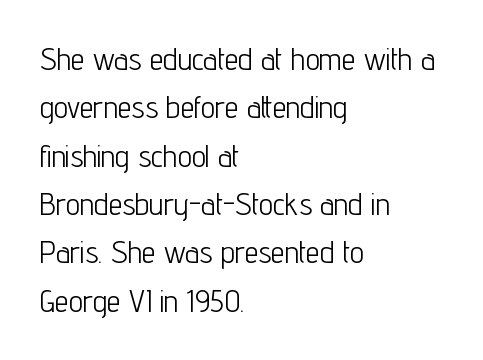
The type family on display is of the sans-serif kind. Standard letterfit; no display-style spreading of the glyphs. Looks like regular typesetting: each glyph gets only the width it needs. Compared with a typical body face, this is equally light or lighter still. The rendering uses a moderate line-height, typical for paragraphs.
